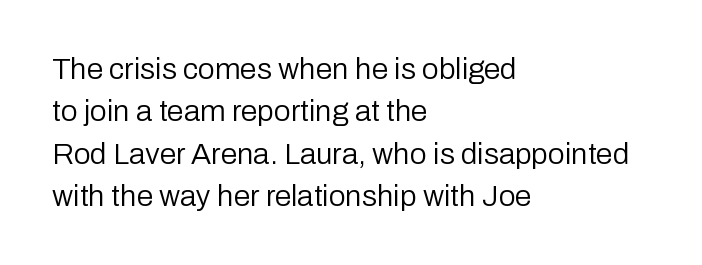
Q: Is the text bold? A: No.
Q: Is the text italic (slanted)? A: No, it is upright.
Q: Is the typeface a serif or a sans-serif typeface? A: Sans-serif.
Q: Is the text underlined? A: No.
Q: How is the paragraph aligned? A: Left-aligned.
Q: Is the spacing between letters normal or unusually wide? A: Normal.
Q: Is the spacing between lines tight, normal or loose? A: Normal.
Q: Width (condensed, normal, or wide)? A: Normal.
Q: Stroke contrast? A: Low.
Q: x-height? A: Medium.
Q: Monospaced? A: No.
